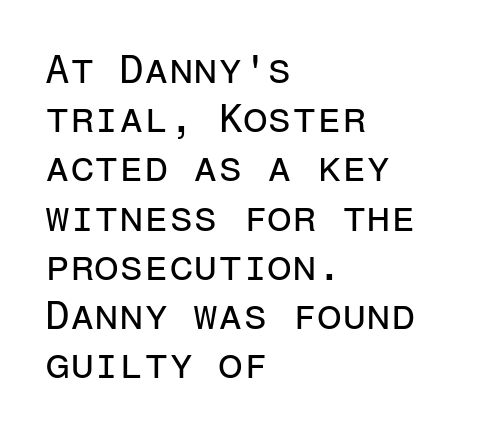
The image shows 40 px regular-weight sans-serif type, upright, monospaced; set left-aligned, line spacing 1.23x, normal letter spacing, not underlined; low stroke contrast and a medium x-height.
